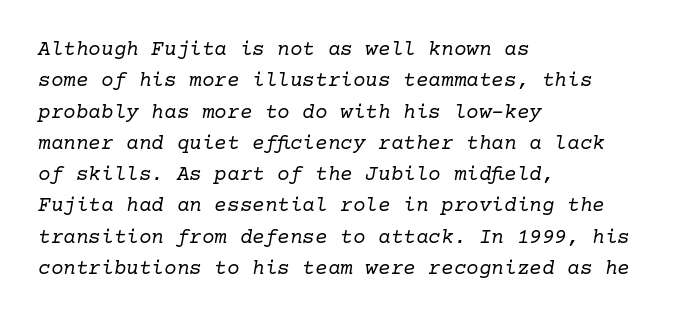
The image shows 21 px text type, italic (leaning right); set left-aligned, normal line spacing (1.49x), normal letter spacing, not underlined.
